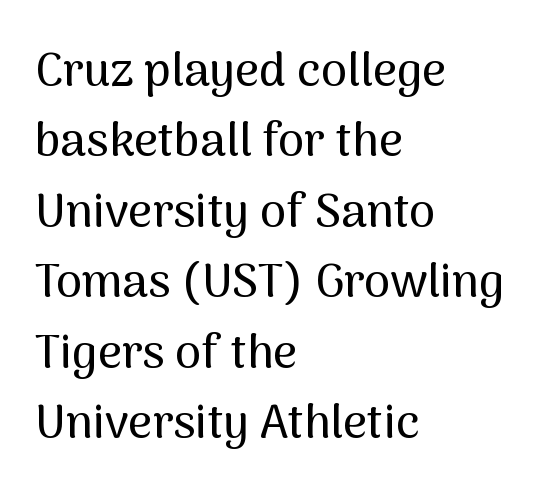
The image shows 47 px sans-serif type, upright; set left-aligned, normal line spacing (1.5x), normal letter spacing, not underlined; medium stroke contrast and a medium x-height.
